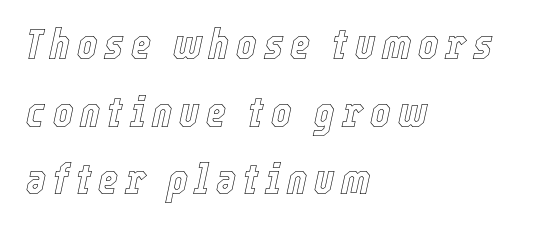
Has an underline been added? It has not. Here the designer chose a conventional face with non-uniform glyph widths. An italicized treatment has been applied to the whole sample. Left-aligned paragraph, ragged on the right.
